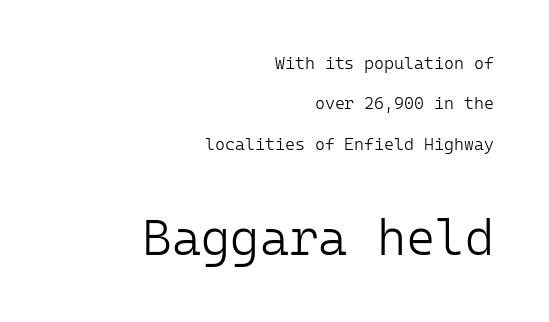
Q: Is the text bold? A: No.
Q: Is the text italic (slanted)? A: No, it is upright.
Q: Is the typeface a serif or a sans-serif typeface? A: Sans-serif.
Q: Is the text underlined? A: No.
Q: How is the paragraph aligned? A: Right-aligned.
Q: Is the spacing between letters normal or unusually wide? A: Normal.
Q: Is the spacing between lines tight, normal or loose? A: Loose.
Q: Which block of text is set in a larger size, the first (top) or the second (bottom)? A: The second (bottom) one.
Q: Width (condensed, normal, or wide)? A: Normal.
Q: Stroke contrast? A: Low.
Q: x-height? A: Medium.
Q: Monospaced? A: Yes.
